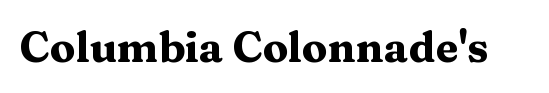
The image shows 42 px heavy, wide serif type, upright; set normal letter spacing, not underlined; medium stroke contrast and a medium x-height.
